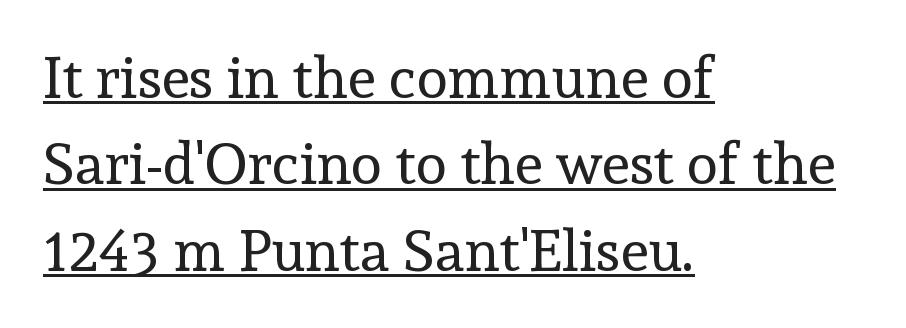
Q: Is the text bold? A: No.
Q: Is the text italic (slanted)? A: No, it is upright.
Q: Is the typeface a serif or a sans-serif typeface? A: Serif.
Q: Is the text underlined? A: Yes.
Q: How is the paragraph aligned? A: Left-aligned.
Q: Is the spacing between letters normal or unusually wide? A: Normal.
Q: Is the spacing between lines tight, normal or loose? A: Normal.
Q: Width (condensed, normal, or wide)? A: Normal.
Q: x-height? A: Medium.
Q: Monospaced? A: No.
